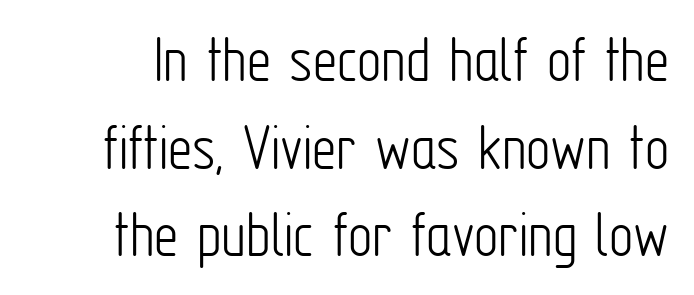
The image shows 68 px light, condensed sans-serif type, upright; set normal line spacing (1.29x), normal letter spacing, not underlined; low stroke contrast and a medium x-height.
